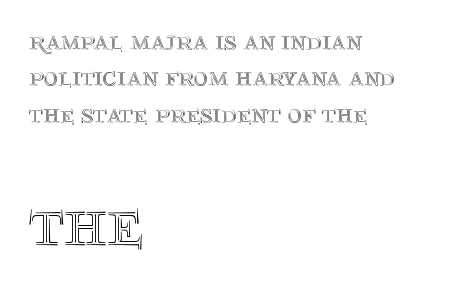
Q: Is the text italic (slanted)? A: No, it is upright.
Q: Is the text underlined? A: No.
Q: How is the paragraph aligned? A: Left-aligned.
Q: Is the spacing between letters normal or unusually wide? A: Normal.
Q: Is the spacing between lines tight, normal or loose? A: Normal.
Q: Which block of text is set in a larger size, the first (top) or the second (bottom)? A: The second (bottom) one.
Q: Width (condensed, normal, or wide)? A: Normal.
Q: x-height? A: Large.
Q: Monospaced? A: No.
